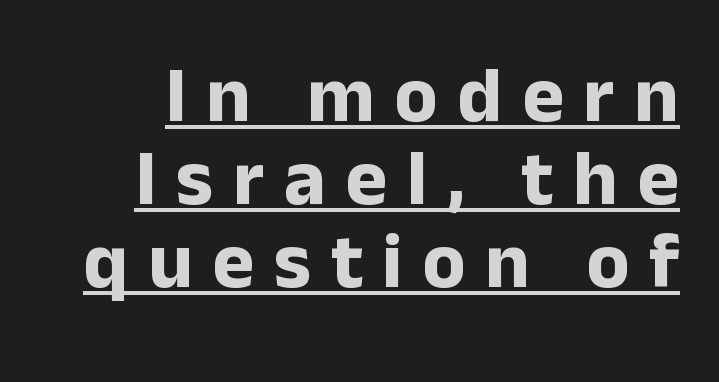
Q: Is the text bold? A: Yes.
Q: Is the text italic (slanted)? A: No, it is upright.
Q: Is the typeface a serif or a sans-serif typeface? A: Sans-serif.
Q: Is the text underlined? A: Yes.
Q: Is the spacing between letters normal or unusually wide? A: Unusually wide.
Q: Is the spacing between lines tight, normal or loose? A: Tight.
Q: Width (condensed, normal, or wide)? A: Normal.
Q: Stroke contrast? A: Low.
Q: x-height? A: Medium.
Q: Monospaced? A: No.
